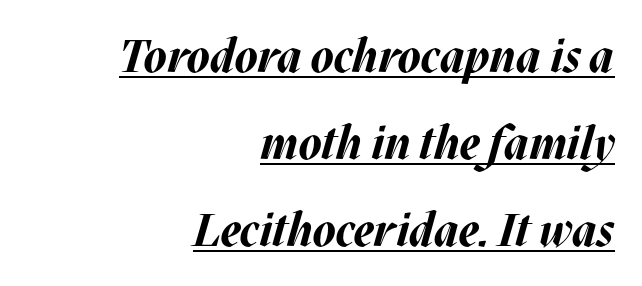
Q: Is the text bold? A: Yes.
Q: Is the text italic (slanted)? A: Yes, it leans right by about 17 degrees.
Q: Is the text underlined? A: Yes.
Q: How is the paragraph aligned? A: Right-aligned.
Q: Is the spacing between letters normal or unusually wide? A: Normal.
Q: Width (condensed, normal, or wide)? A: Normal.
Q: Stroke contrast? A: Medium.
Q: x-height? A: Large.
Q: Monospaced? A: No.
